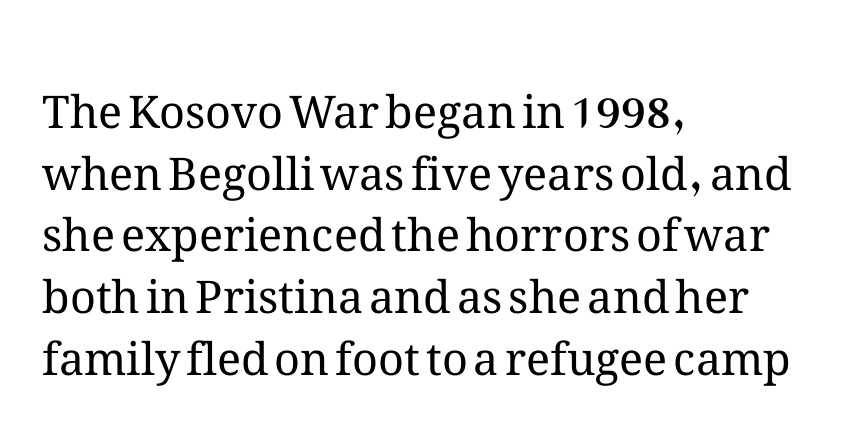
{"italic": "no", "bold": "no", "weight": "regular", "width": "normal", "stroke_contrast": "medium", "x_height": "medium", "monospaced": "no", "underline": "no", "align": "left", "line_spacing": "normal", "line_spacing_ratio": 1.37, "letter_spacing": "normal", "letter_spacing_em": 0.0, "glyph_px": 45}
